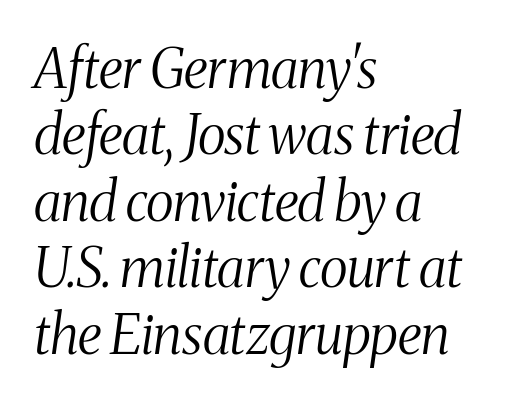
Q: Is the text bold? A: No.
Q: Is the text italic (slanted)? A: Yes, it leans right by about 8 degrees.
Q: Is the typeface a serif or a sans-serif typeface? A: Serif.
Q: Is the text underlined? A: No.
Q: How is the paragraph aligned? A: Left-aligned.
Q: Is the spacing between letters normal or unusually wide? A: Normal.
Q: Width (condensed, normal, or wide)? A: Condensed.
Q: Stroke contrast? A: Medium.
Q: x-height? A: Medium.
Q: Monospaced? A: No.
